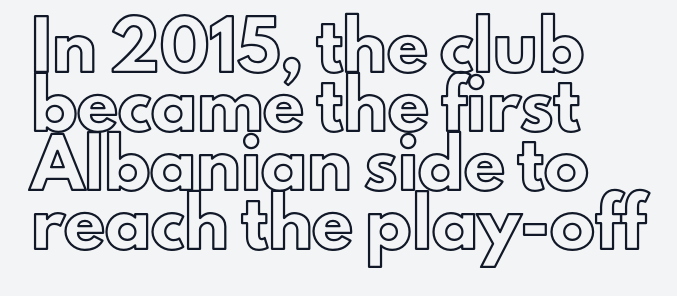
{"italic": "no", "width": "normal", "x_height": "small", "monospaced": "no", "underline": "no", "align": "left", "line_spacing": "normal", "line_spacing_ratio": 1.31, "letter_spacing": "normal", "letter_spacing_em": 0.0, "glyph_px": 45}
